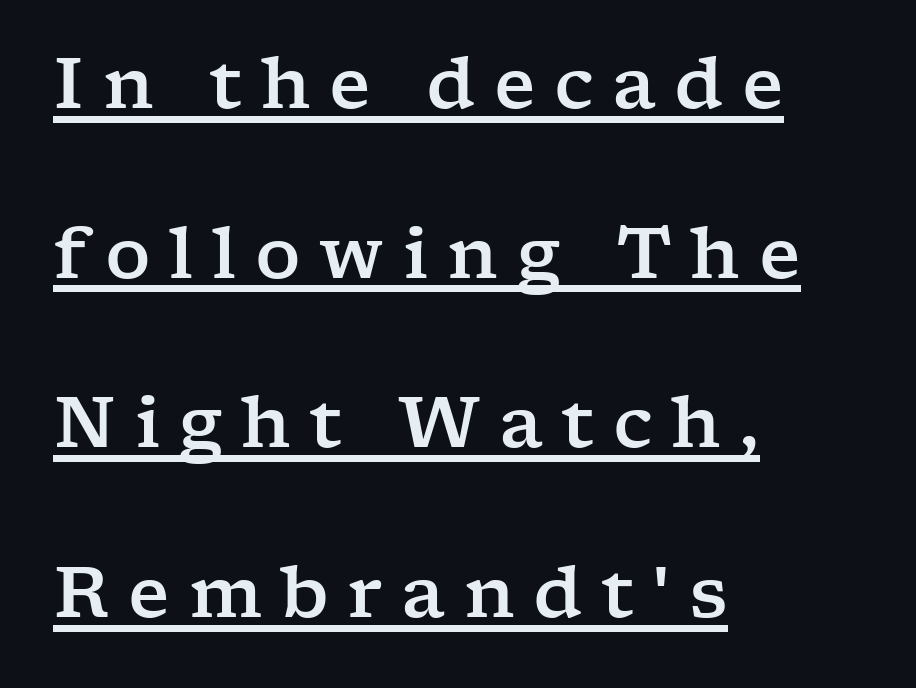
Q: Is the text italic (slanted)? A: No, it is upright.
Q: Is the typeface a serif or a sans-serif typeface? A: Serif.
Q: Is the text underlined? A: Yes.
Q: How is the paragraph aligned? A: Left-aligned.
Q: Is the spacing between letters normal or unusually wide? A: Unusually wide.
Q: Is the spacing between lines tight, normal or loose? A: Loose.
Q: Width (condensed, normal, or wide)? A: Wide.
Q: Stroke contrast? A: Low.
Q: x-height? A: Medium.
Q: Monospaced? A: No.
